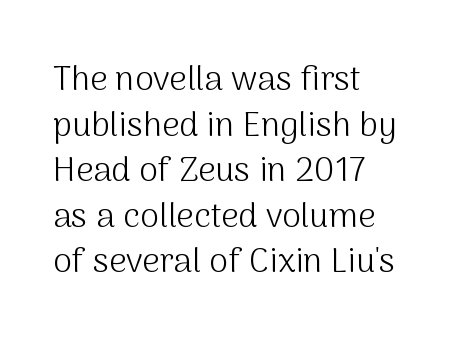
{"serif": "no", "italic": "no", "bold": "no", "weight": "light", "width": "normal", "stroke_contrast": "medium", "x_height": "medium", "monospaced": "no", "underline": "no", "align": "left", "line_spacing": "normal", "line_spacing_ratio": 1.34, "letter_spacing": "normal", "letter_spacing_em": 0.0, "glyph_px": 34}
